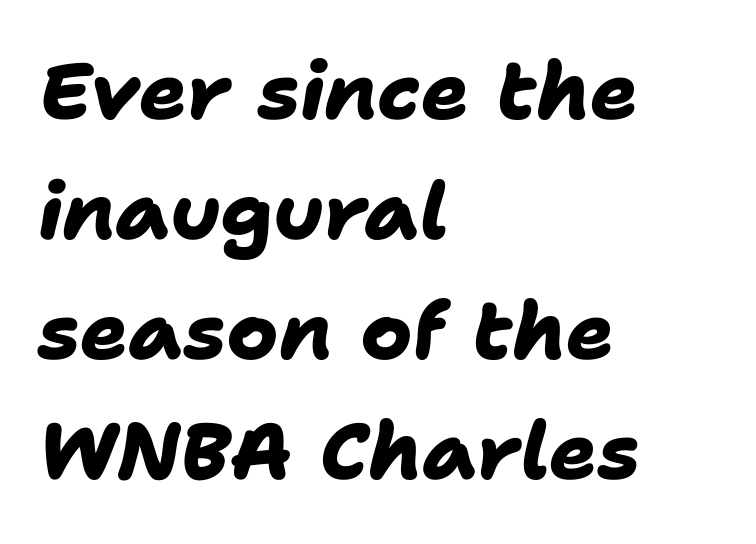
Q: Is the text bold? A: Yes.
Q: Is the typeface a serif or a sans-serif typeface? A: Sans-serif.
Q: Is the text underlined? A: No.
Q: How is the paragraph aligned? A: Left-aligned.
Q: Is the spacing between letters normal or unusually wide? A: Normal.
Q: Is the spacing between lines tight, normal or loose? A: Normal.
Q: Width (condensed, normal, or wide)? A: Normal.
Q: Stroke contrast? A: Low.
Q: x-height? A: Medium.
Q: Monospaced? A: No.
